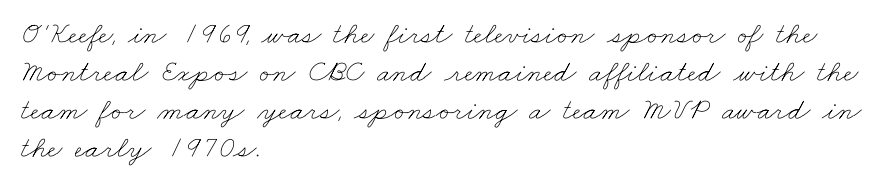
{"bold": "no", "weight": "thin", "width": "wide", "stroke_contrast": "low", "x_height": "small", "monospaced": "no", "underline": "no", "align": "left", "line_spacing_ratio": 1.23, "letter_spacing": "normal", "letter_spacing_em": 0.0, "glyph_px": 31}
